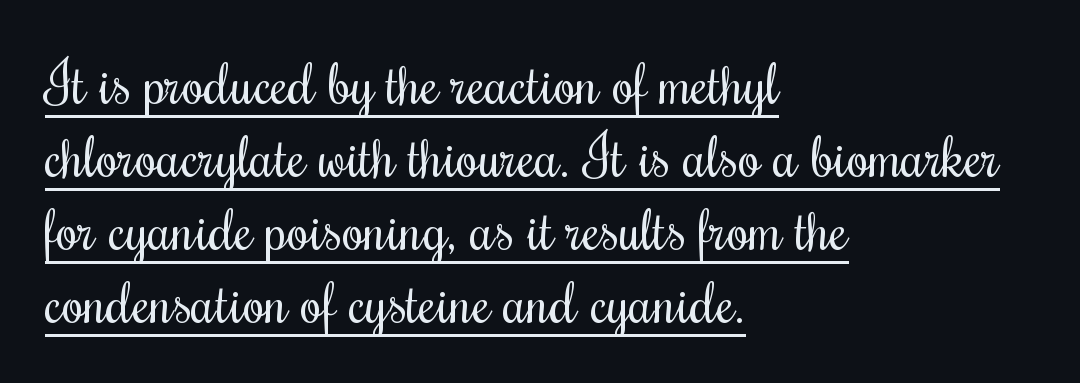
The image shows 57 px regular-weight, condensed serif type; set left-aligned, normal line spacing (1.28x), normal letter spacing, underlined; medium stroke contrast and a small x-height.
